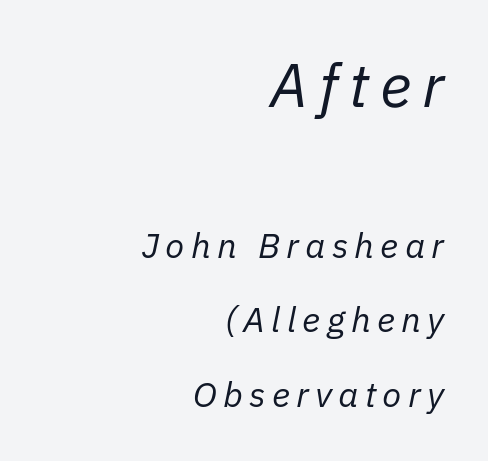
The more generous point size was reserved for the upper chunk. Proportional: the letters do not fall into vertical columns. Observe the lean: these are italic letterforms. Line spacing here is loose.
